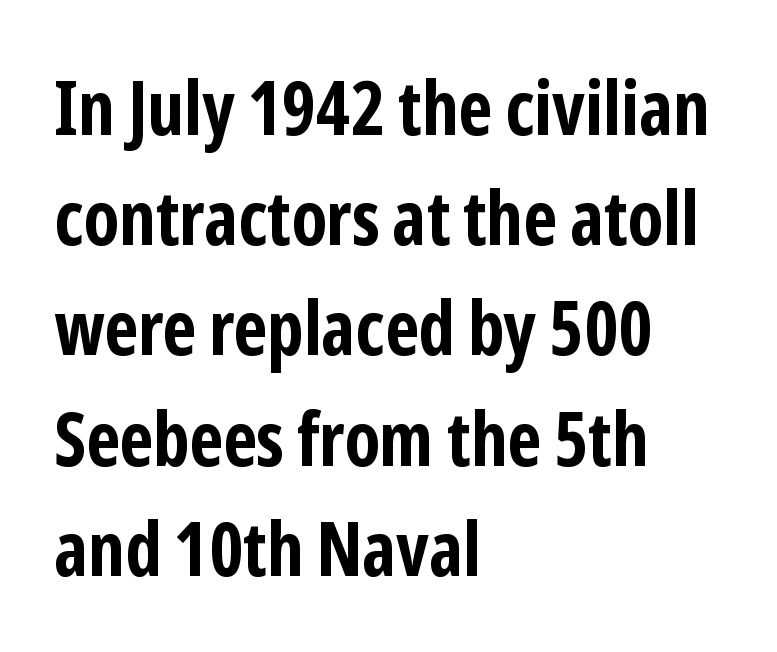
{"serif": "no", "italic": "no", "bold": "yes", "weight": "bold", "width": "condensed", "stroke_contrast": "low", "x_height": "medium", "monospaced": "no", "underline": "no", "align": "left", "line_spacing": "normal", "line_spacing_ratio": 1.47, "letter_spacing": "normal", "letter_spacing_em": 0.0, "glyph_px": 75}
